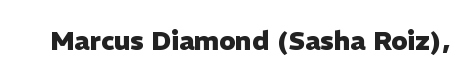
{"italic": "no", "bold": "yes", "underline": "no", "letter_spacing": "normal", "letter_spacing_em": 0.0, "glyph_px": 26}
